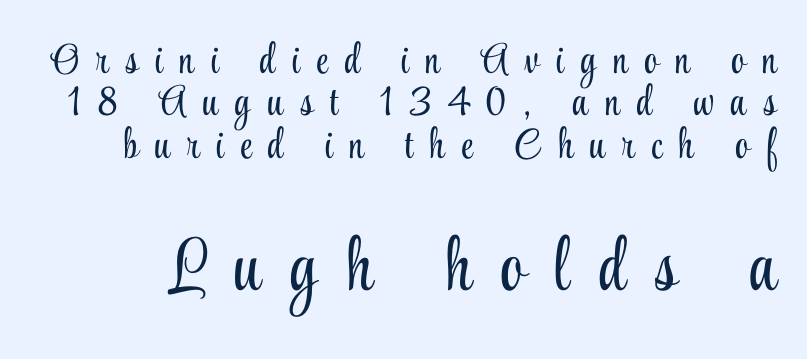
{"serif": "yes", "bold": "no", "weight": "light", "width": "condensed", "stroke_contrast": "low", "x_height": "small", "monospaced": "no", "underline": "no", "line_spacing": "tight", "line_spacing_ratio": 1.01, "letter_spacing": "wide", "letter_spacing_em": 0.4, "larger_block": "second", "size_ratio": 1.74, "glyph_px": 73}
